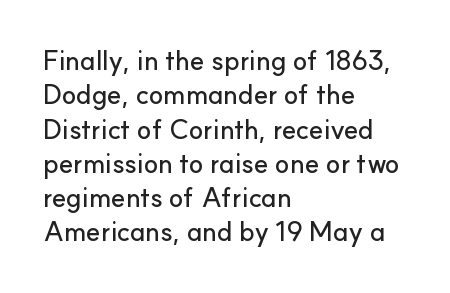
Do the letters lean? They stand straight. Lines of text with bare space underneath. The passage shown stacks its lines at a standard gap. Casual observation: everything's shoved over to the left.
